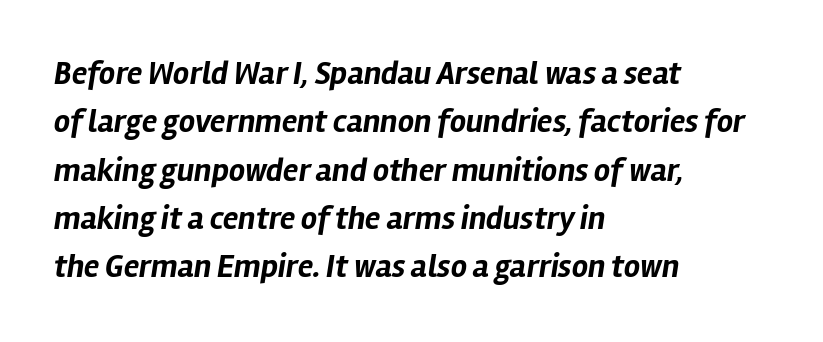
Q: Is the text bold? A: Yes.
Q: Is the text italic (slanted)? A: Yes, it leans right by about 12 degrees.
Q: Is the text underlined? A: No.
Q: How is the paragraph aligned? A: Left-aligned.
Q: Is the spacing between letters normal or unusually wide? A: Normal.
Q: Is the spacing between lines tight, normal or loose? A: Normal.
Q: Width (condensed, normal, or wide)? A: Normal.
Q: Stroke contrast? A: Low.
Q: x-height? A: Medium.
Q: Monospaced? A: No.
